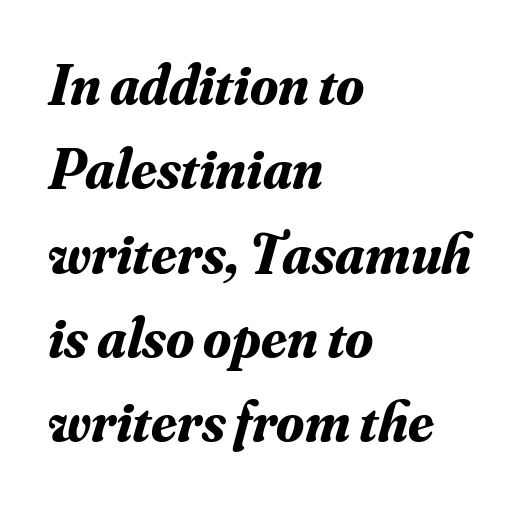
Is the type slanted? Yes — the strokes lean at a clear angle. Casual observation: everything's shoved over to the left. Interline gaps are of average width in this sample. Characters follow at the spacing the type designer built in. The face used here has the dense, thick strokes of a bold.
